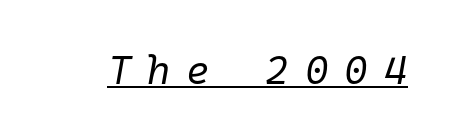
The face used here has a pronounced slope to its letters. Decoration check: the copy is underlined. On a weight scale, this lands at 450 or below. The line texture is sparse and dotted thanks to wide tracking.
